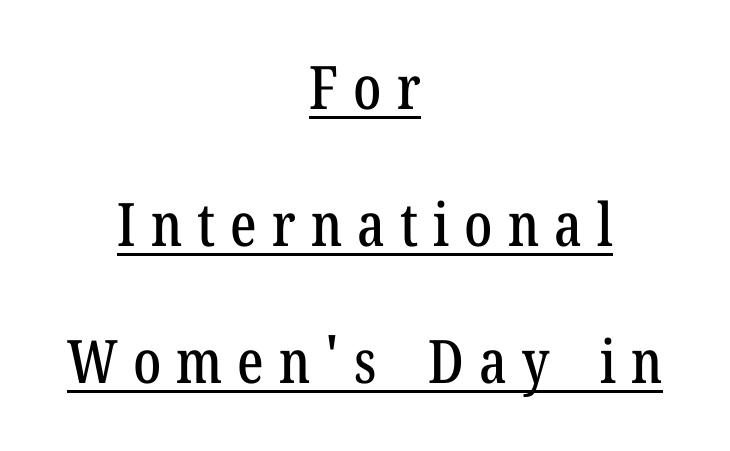
{"serif": "yes", "italic": "no", "width": "condensed", "stroke_contrast": "low", "x_height": "medium", "monospaced": "no", "underline": "yes", "align": "center", "line_spacing": "loose", "line_spacing_ratio": 2.28, "letter_spacing": "wide", "letter_spacing_em": 0.25, "glyph_px": 60}
